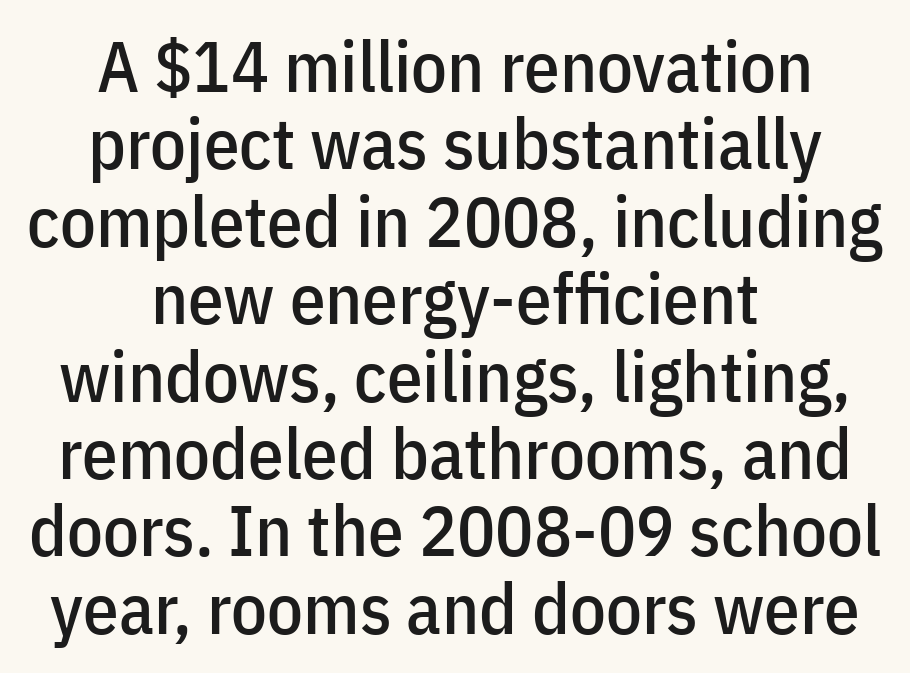
The image shows 71 px condensed sans-serif type, upright; set centered, tight line spacing (1.09x), normal letter spacing, not underlined; low stroke contrast and a medium x-height.
